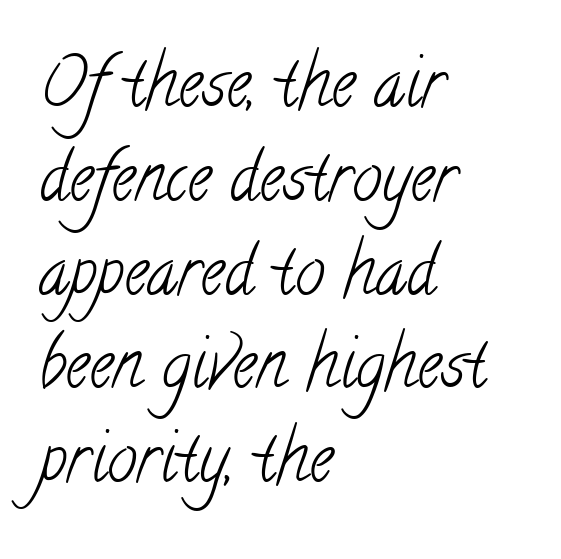
Q: Is the text bold? A: No.
Q: Is the typeface a serif or a sans-serif typeface? A: Serif.
Q: Is the text underlined? A: No.
Q: How is the paragraph aligned? A: Left-aligned.
Q: Is the spacing between letters normal or unusually wide? A: Normal.
Q: Is the spacing between lines tight, normal or loose? A: Normal.
Q: Width (condensed, normal, or wide)? A: Condensed.
Q: Stroke contrast? A: Low.
Q: x-height? A: Small.
Q: Monospaced? A: No.
